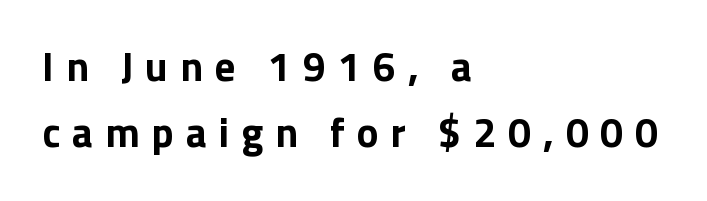
Q: Is the text bold? A: Yes.
Q: Is the text italic (slanted)? A: No, it is upright.
Q: Is the typeface a serif or a sans-serif typeface? A: Sans-serif.
Q: Is the text underlined? A: No.
Q: How is the paragraph aligned? A: Left-aligned.
Q: Is the spacing between letters normal or unusually wide? A: Unusually wide.
Q: Is the spacing between lines tight, normal or loose? A: Normal.
Q: Width (condensed, normal, or wide)? A: Normal.
Q: Stroke contrast? A: Low.
Q: x-height? A: Medium.
Q: Monospaced? A: No.
